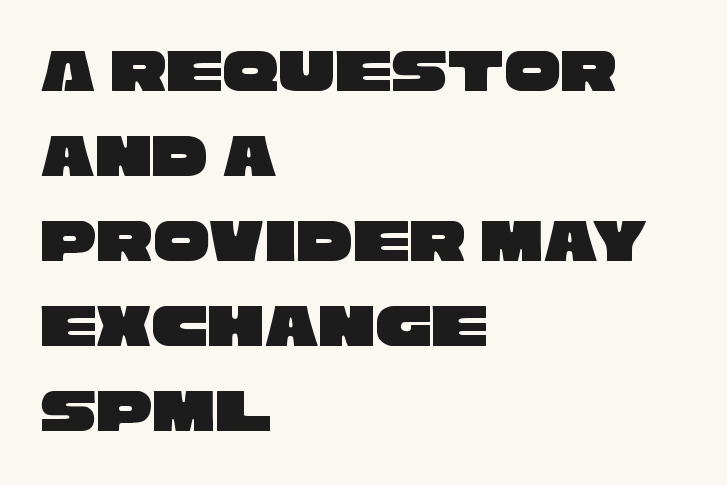
{"serif": "no", "width": "wide", "stroke_contrast": "low", "x_height": "large", "monospaced": "no", "underline": "no", "align": "left", "line_spacing": "normal", "line_spacing_ratio": 1.35, "letter_spacing": "normal", "letter_spacing_em": 0.0, "glyph_px": 63}
